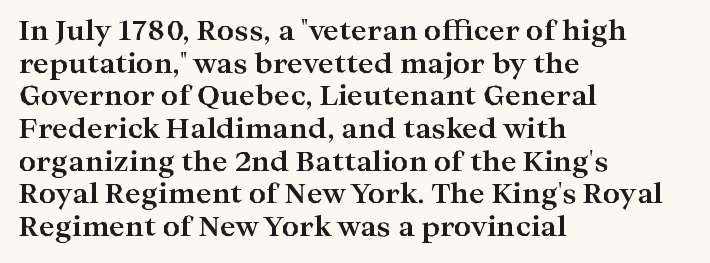
Q: Is the text bold? A: Yes.
Q: Is the text italic (slanted)? A: No, it is upright.
Q: Is the text underlined? A: No.
Q: How is the paragraph aligned? A: Left-aligned.
Q: Is the spacing between letters normal or unusually wide? A: Normal.
